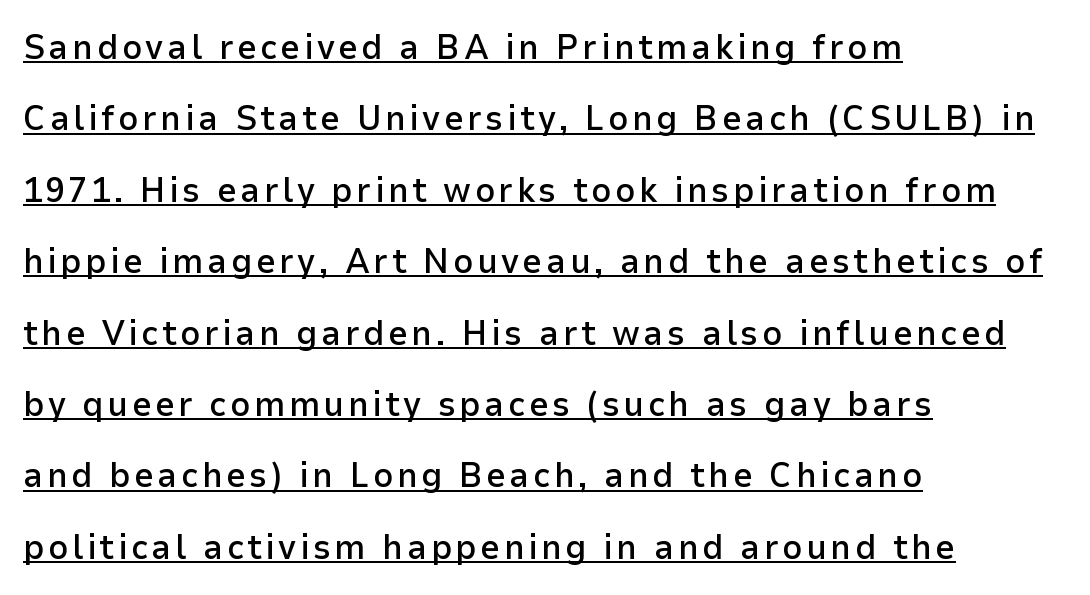
The image shows 35 px semibold sans-serif type, upright; set left-aligned, loose line spacing (2.04x), underlined; low stroke contrast and a medium x-height.
